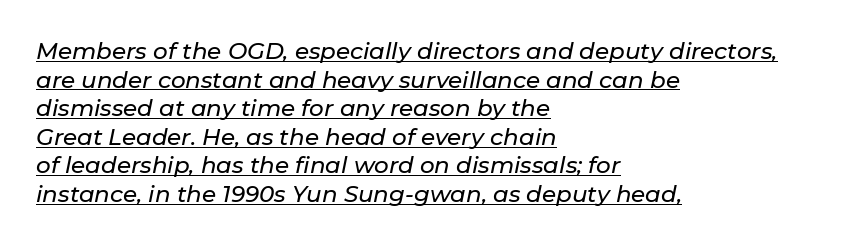
Q: Is the text italic (slanted)? A: Yes, it leans right by about 11 degrees.
Q: Is the text underlined? A: Yes.
Q: How is the paragraph aligned? A: Left-aligned.
Q: Is the spacing between letters normal or unusually wide? A: Normal.
